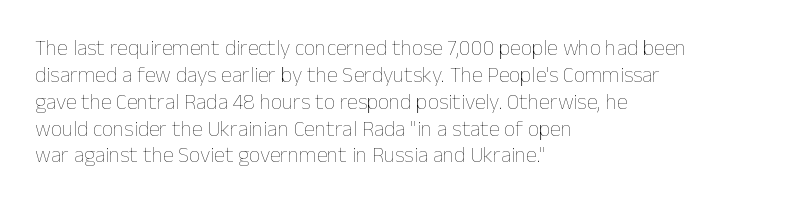
The image shows 22 px text type, upright; set left-aligned, line spacing 1.22x, normal letter spacing, not underlined.
